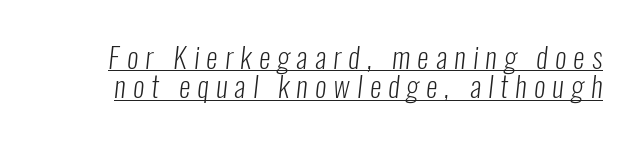
The image shows 29 px light, condensed sans-serif type; set tight line spacing (1.01x), unusually wide letter spacing (+0.25 em), underlined; low stroke contrast and a medium x-height.
